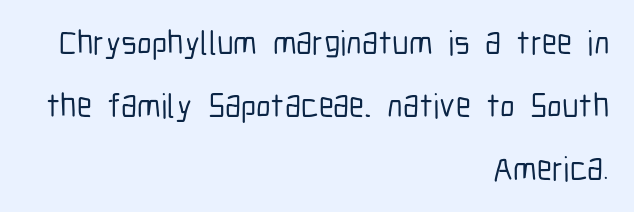
Q: Is the text italic (slanted)? A: No, it is upright.
Q: Is the typeface a serif or a sans-serif typeface? A: Sans-serif.
Q: Is the text underlined? A: No.
Q: How is the paragraph aligned? A: Right-aligned.
Q: Is the spacing between letters normal or unusually wide? A: Normal.
Q: Width (condensed, normal, or wide)? A: Condensed.
Q: Stroke contrast? A: Low.
Q: x-height? A: Medium.
Q: Monospaced? A: No.
